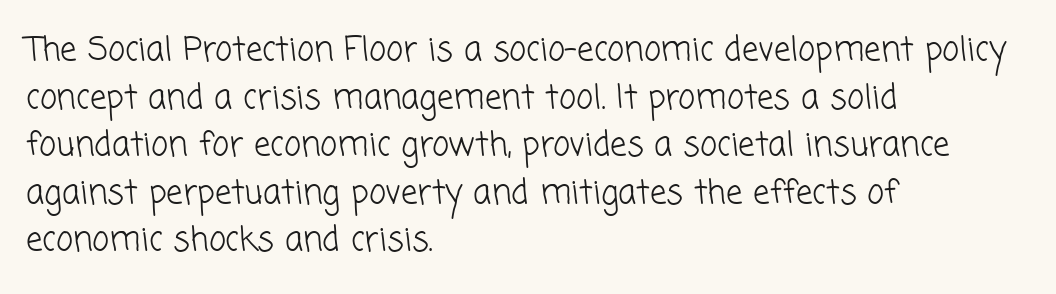
{"serif": "no", "bold": "no", "weight": "light", "width": "normal", "stroke_contrast": "low", "x_height": "medium", "monospaced": "no", "underline": "no", "align": "left", "line_spacing": "normal", "line_spacing_ratio": 1.44, "letter_spacing": "normal", "letter_spacing_em": 0.0, "glyph_px": 33}
